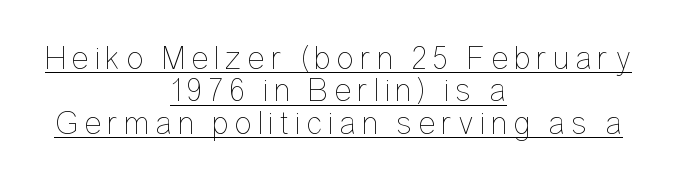
Q: Is the text bold? A: No.
Q: Is the text italic (slanted)? A: No, it is upright.
Q: Is the text underlined? A: Yes.
Q: How is the paragraph aligned? A: Centered.
Q: Is the spacing between lines tight, normal or loose? A: Tight.
Q: Width (condensed, normal, or wide)? A: Condensed.
Q: Stroke contrast? A: Low.
Q: x-height? A: Medium.
Q: Monospaced? A: No.
